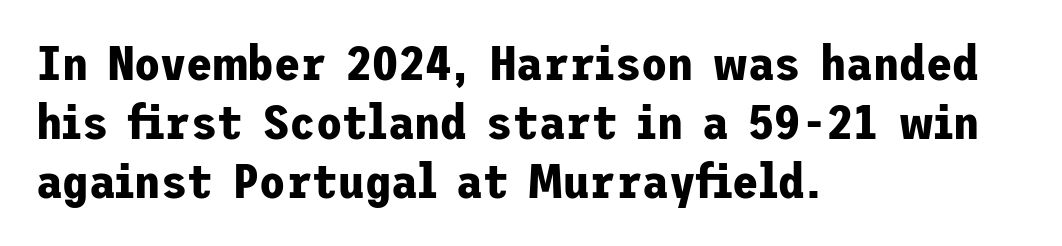
{"serif": "no", "italic": "no", "bold": "yes", "weight": "bold", "width": "normal", "stroke_contrast": "low", "x_height": "medium", "underline": "no", "align": "left", "line_spacing_ratio": 1.23, "letter_spacing": "normal", "letter_spacing_em": 0.0, "glyph_px": 48}
